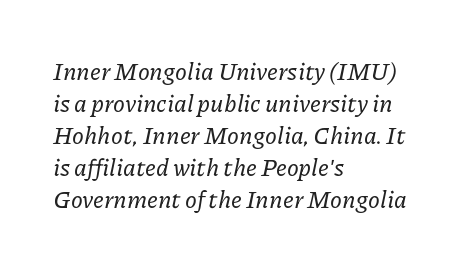
The image shows 24 px text type, italic (leaning right); set left-aligned, normal line spacing (1.33x), normal letter spacing, not underlined.
